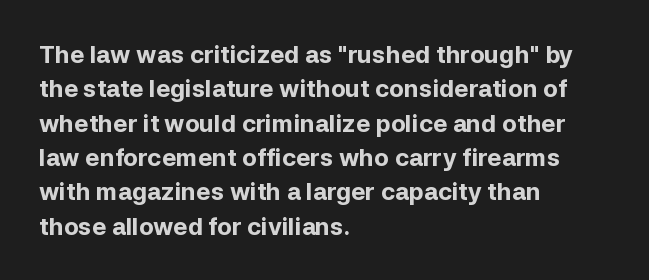
{"italic": "no", "bold": "yes", "underline": "no", "align": "left", "line_spacing": "normal", "line_spacing_ratio": 1.43, "letter_spacing": "normal", "letter_spacing_em": 0.0, "glyph_px": 24}
